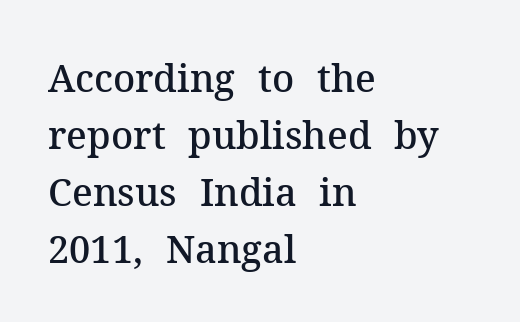
Q: Is the text bold? A: Semi-bold.
Q: Is the text italic (slanted)? A: No, it is upright.
Q: Is the typeface a serif or a sans-serif typeface? A: Serif.
Q: Is the text underlined? A: No.
Q: How is the paragraph aligned? A: Left-aligned.
Q: Is the spacing between letters normal or unusually wide? A: Normal.
Q: Is the spacing between lines tight, normal or loose? A: Normal.
Q: Width (condensed, normal, or wide)? A: Normal.
Q: Stroke contrast? A: Medium.
Q: x-height? A: Medium.
Q: Monospaced? A: No.
